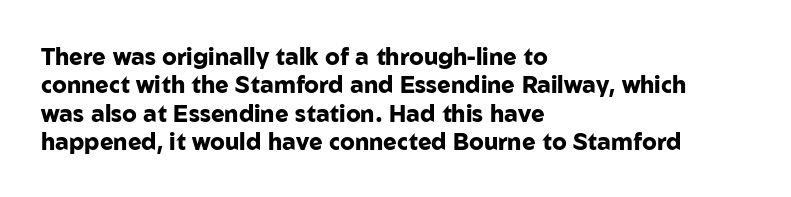
Q: Is the text bold? A: Yes.
Q: Is the text italic (slanted)? A: No, it is upright.
Q: Is the text underlined? A: No.
Q: How is the paragraph aligned? A: Left-aligned.
Q: Is the spacing between letters normal or unusually wide? A: Normal.
